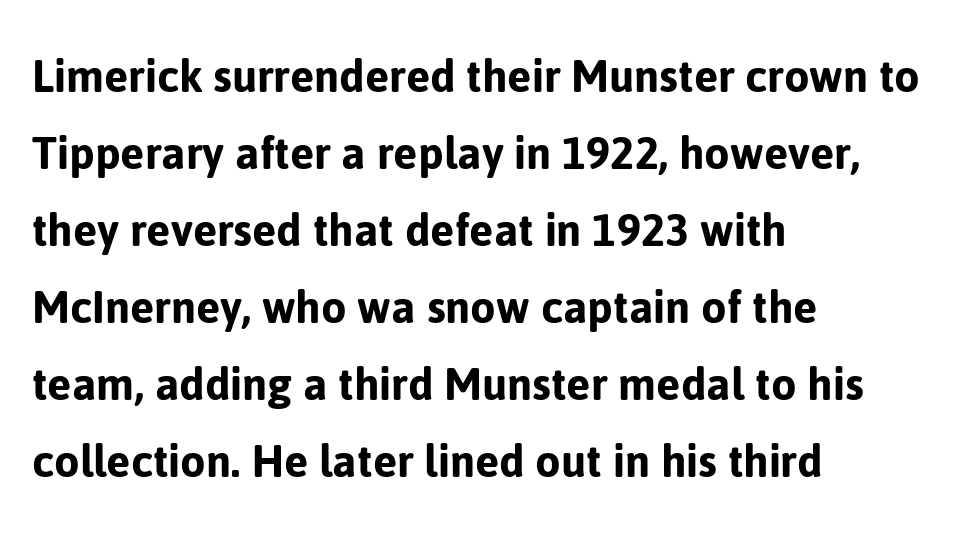
The image shows 52 px sans-serif type, upright; set left-aligned, normal line spacing (1.48x), normal letter spacing, not underlined; low stroke contrast and a medium x-height.
